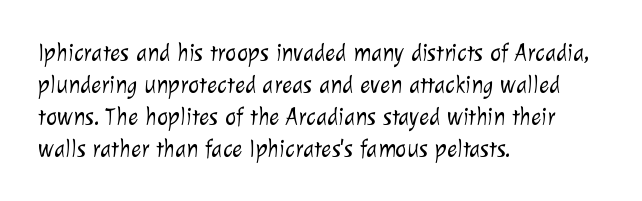
Q: Is the text bold? A: No.
Q: Is the text underlined? A: No.
Q: How is the paragraph aligned? A: Left-aligned.
Q: Is the spacing between letters normal or unusually wide? A: Normal.
Q: Is the spacing between lines tight, normal or loose? A: Normal.
